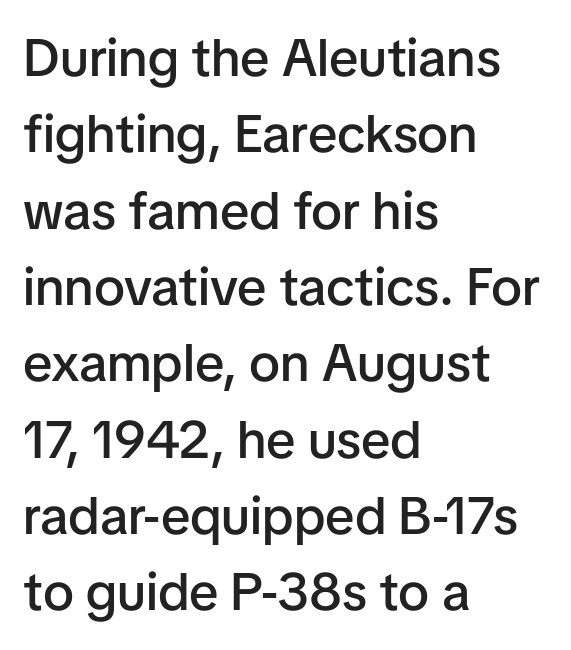
Q: Is the text bold? A: Semi-bold.
Q: Is the text italic (slanted)? A: No, it is upright.
Q: Is the typeface a serif or a sans-serif typeface? A: Sans-serif.
Q: Is the text underlined? A: No.
Q: How is the paragraph aligned? A: Left-aligned.
Q: Is the spacing between letters normal or unusually wide? A: Normal.
Q: Is the spacing between lines tight, normal or loose? A: Normal.
Q: Width (condensed, normal, or wide)? A: Normal.
Q: Stroke contrast? A: Low.
Q: x-height? A: Medium.
Q: Monospaced? A: No.
